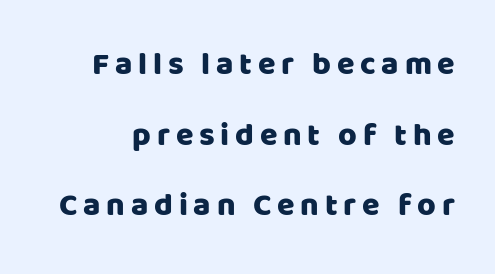
Character widths vary here, with narrow letters taking less room than wide ones. Rule under the text: the space is simply empty. The lettering stays uniformly vertical, giving the passage a roman look. Each new line begins a long way beneath the previous one. Examine the stroke ends and you'll find no serifs.
